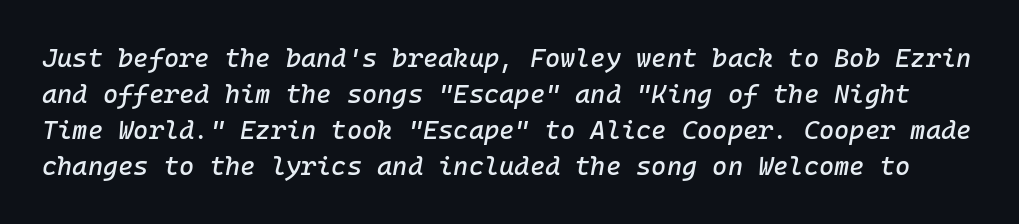
The image shows 26 px text type, italic (leaning right); set normal line spacing (1.38x), normal letter spacing, not underlined.
